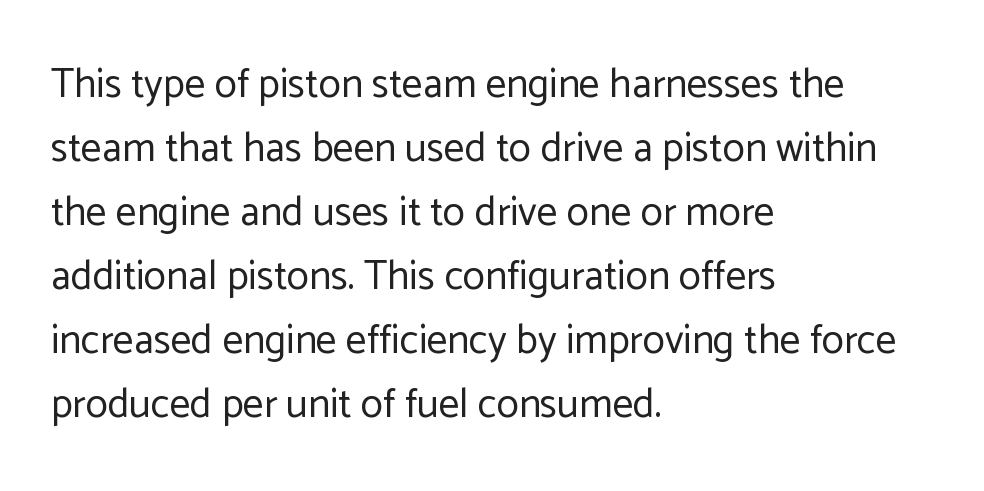
Q: Is the text bold? A: No.
Q: Is the text italic (slanted)? A: No, it is upright.
Q: Is the typeface a serif or a sans-serif typeface? A: Sans-serif.
Q: Is the text underlined? A: No.
Q: How is the paragraph aligned? A: Left-aligned.
Q: Is the spacing between letters normal or unusually wide? A: Normal.
Q: Is the spacing between lines tight, normal or loose? A: Normal.
Q: Width (condensed, normal, or wide)? A: Normal.
Q: Stroke contrast? A: Low.
Q: x-height? A: Medium.
Q: Monospaced? A: No.
